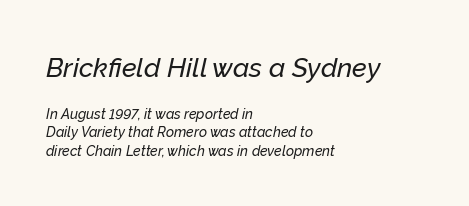
Each line starts at the same left margin while the right side varies. The passage shown has conventional tracking throughout. A normal amount of white space separates one row of letters from the next. The string is rendered with underlining switched off. The first block has been scaled up relative to the second.
